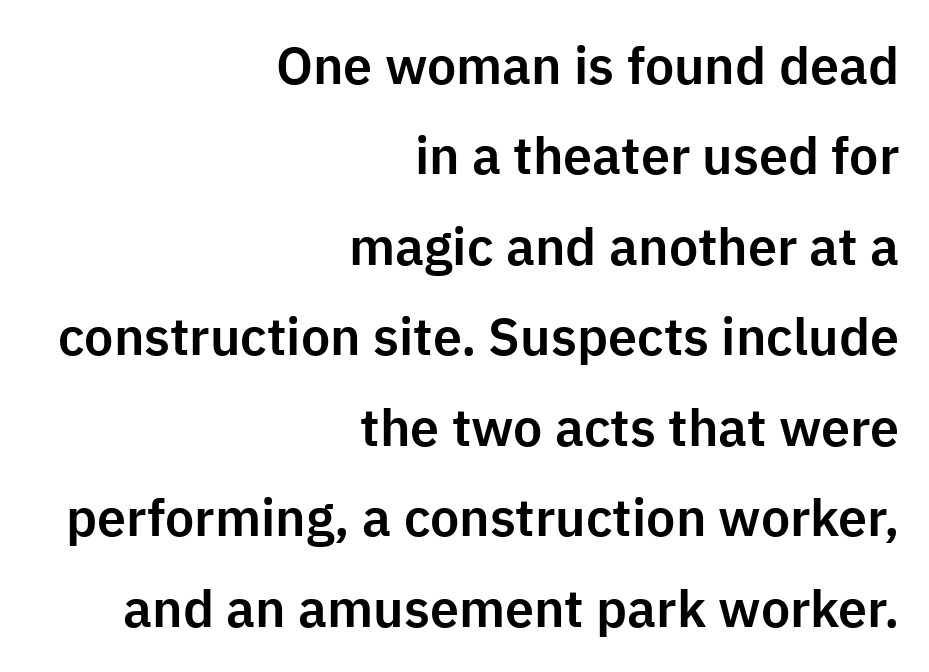
The image shows 52 px sans-serif type, upright; set right-aligned, line spacing 1.74x, normal letter spacing, not underlined; low stroke contrast and a medium x-height.
